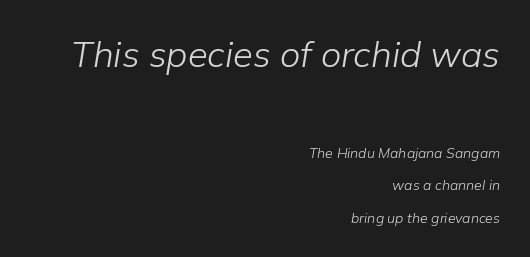
The image shows 36 px light type, italic (leaning right); set right-aligned, loose line spacing (2.33x), normal letter spacing, not underlined; the first (top) block is 2.57x larger; low stroke contrast and a medium x-height.
